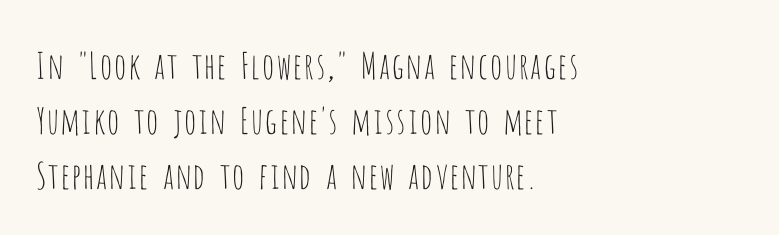
{"serif": "no", "italic": "no", "bold": "no", "weight": "thin", "width": "condensed", "stroke_contrast": "low", "x_height": "large", "monospaced": "no", "underline": "no", "align": "left", "line_spacing": "normal", "line_spacing_ratio": 1.53, "letter_spacing": "normal", "letter_spacing_em": 0.0, "glyph_px": 36}
